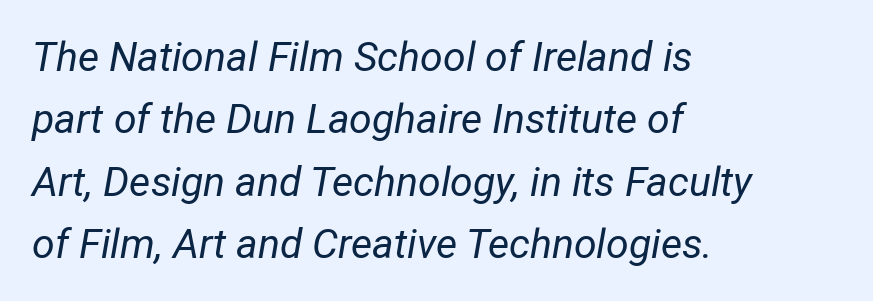
Q: Is the text bold? A: No.
Q: Is the text italic (slanted)? A: Yes, it leans right by about 12 degrees.
Q: Is the text underlined? A: No.
Q: How is the paragraph aligned? A: Left-aligned.
Q: Is the spacing between letters normal or unusually wide? A: Normal.
Q: Is the spacing between lines tight, normal or loose? A: Normal.
Q: Width (condensed, normal, or wide)? A: Condensed.
Q: Stroke contrast? A: Low.
Q: x-height? A: Medium.
Q: Monospaced? A: No.
